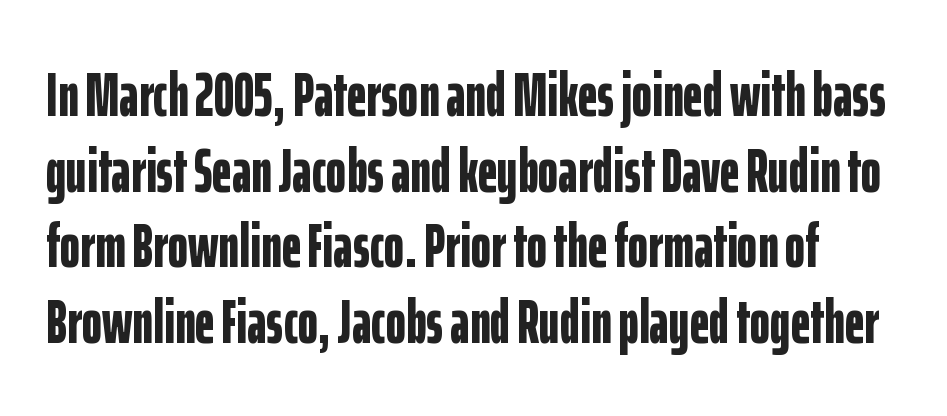
{"serif": "no", "italic": "no", "bold": "yes", "weight": "bold", "width": "condensed", "stroke_contrast": "low", "x_height": "medium", "monospaced": "no", "underline": "no", "line_spacing_ratio": 1.24, "letter_spacing": "normal", "letter_spacing_em": 0.0, "glyph_px": 61}
